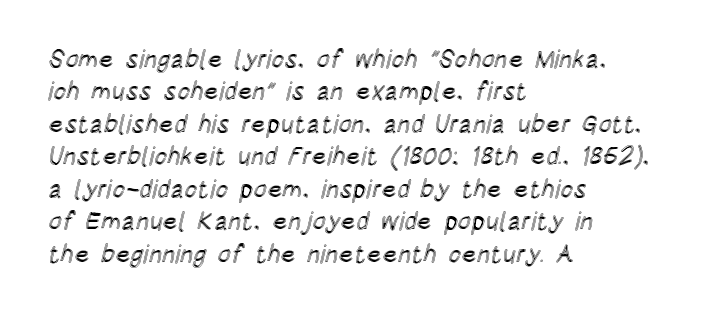
{"underline": "no", "align": "left", "line_spacing": "normal", "line_spacing_ratio": 1.3, "letter_spacing": "normal", "letter_spacing_em": 0.0, "glyph_px": 25}
